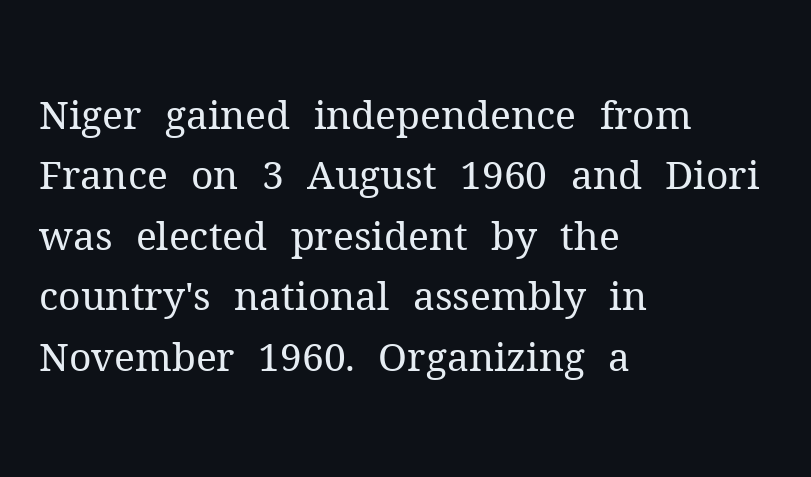
{"serif": "yes", "italic": "no", "bold": "no", "weight": "regular", "width": "normal", "stroke_contrast": "medium", "x_height": "medium", "monospaced": "no", "underline": "no", "align": "left", "line_spacing": "normal", "line_spacing_ratio": 1.55, "letter_spacing": "normal", "letter_spacing_em": 0.0, "glyph_px": 39}
